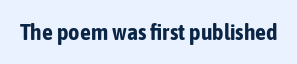
The image shows 22 px bold type, upright; set normal letter spacing, not underlined.
